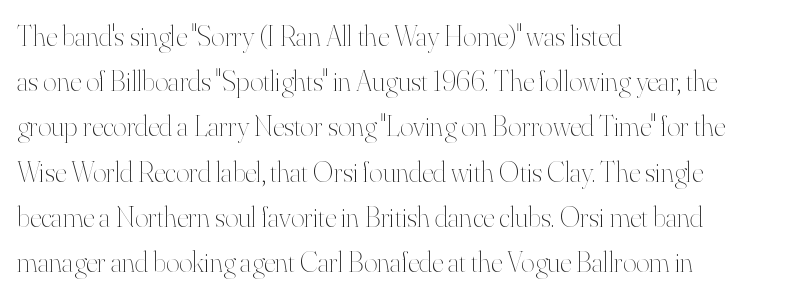
Q: Is the text bold? A: No.
Q: Is the text italic (slanted)? A: No, it is upright.
Q: Is the text underlined? A: No.
Q: How is the paragraph aligned? A: Left-aligned.
Q: Is the spacing between letters normal or unusually wide? A: Normal.
Q: Is the spacing between lines tight, normal or loose? A: Normal.
Q: Width (condensed, normal, or wide)? A: Normal.
Q: Stroke contrast? A: High.
Q: x-height? A: Small.
Q: Monospaced? A: No.
